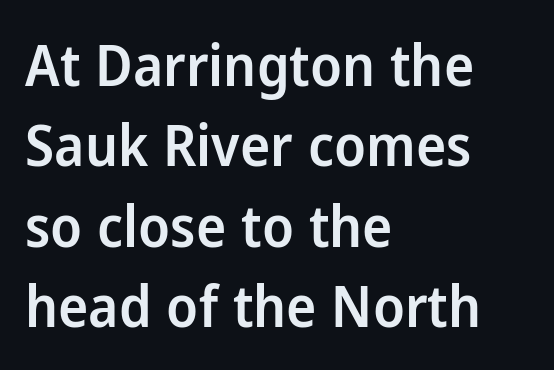
Q: Is the text bold? A: Semi-bold.
Q: Is the text italic (slanted)? A: No, it is upright.
Q: Is the typeface a serif or a sans-serif typeface? A: Sans-serif.
Q: Is the text underlined? A: No.
Q: How is the paragraph aligned? A: Left-aligned.
Q: Is the spacing between letters normal or unusually wide? A: Normal.
Q: Is the spacing between lines tight, normal or loose? A: Normal.
Q: Width (condensed, normal, or wide)? A: Normal.
Q: Stroke contrast? A: Low.
Q: x-height? A: Medium.
Q: Monospaced? A: No.
